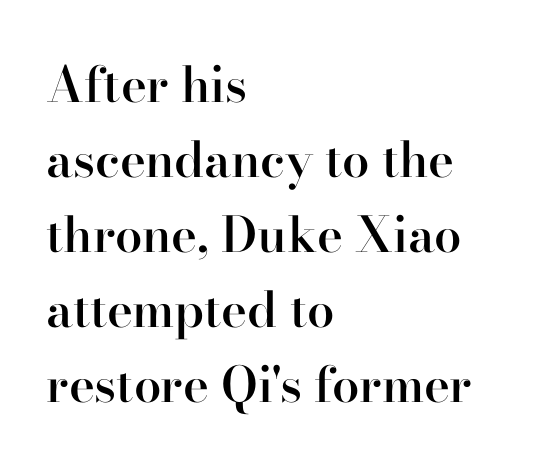
{"serif": "yes", "italic": "no", "bold": "semi", "weight": "semibold", "width": "normal", "stroke_contrast": "high", "x_height": "small", "monospaced": "no", "underline": "no", "align": "left", "line_spacing": "normal", "line_spacing_ratio": 1.53, "letter_spacing": "normal", "letter_spacing_em": 0.0, "glyph_px": 49}
